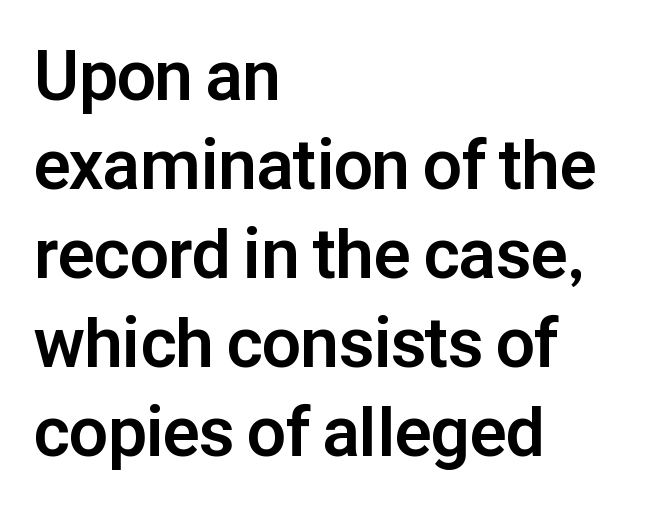
{"serif": "no", "italic": "no", "bold": "yes", "weight": "bold", "width": "normal", "stroke_contrast": "low", "x_height": "medium", "monospaced": "no", "underline": "no", "align": "left", "line_spacing": "normal", "line_spacing_ratio": 1.29, "letter_spacing": "normal", "letter_spacing_em": 0.0, "glyph_px": 69}
